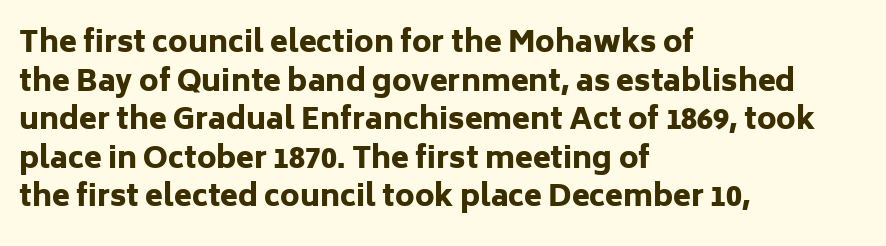
{"serif": "no", "italic": "no", "bold": "yes", "weight": "heavy", "width": "normal", "stroke_contrast": "low", "x_height": "medium", "monospaced": "no", "underline": "no", "align": "left", "line_spacing": "normal", "line_spacing_ratio": 1.33, "letter_spacing": "normal", "letter_spacing_em": 0.0, "glyph_px": 29}
